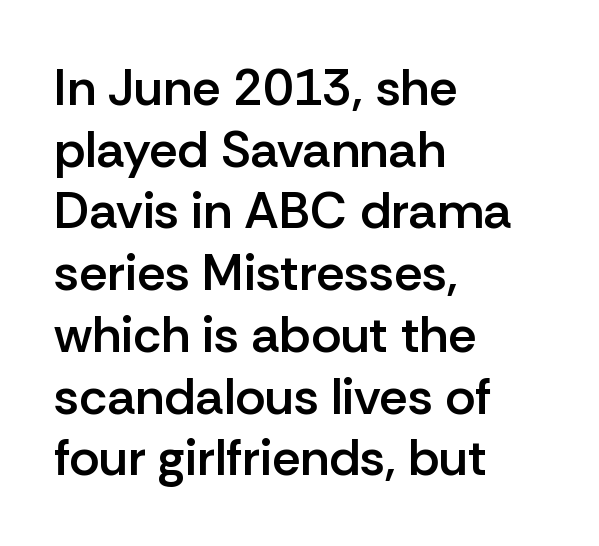
The image shows 51 px semibold sans-serif type, upright; set left-aligned, line spacing 1.21x, normal letter spacing, not underlined; low stroke contrast and a medium x-height.
